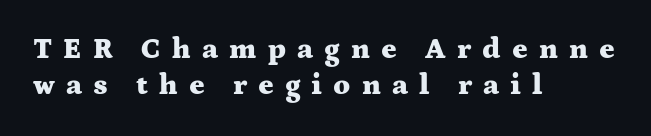
A typesetter would call this heavily tracked-out type. Looks like regular typesetting: each glyph gets only the width it needs. You'd pick this weight for a headline — it's a proper bold. The baseline area is clear. If you measured baseline to baseline, you'd find a middling distance. The passage is arranged the way most books set body copy — flush left.
